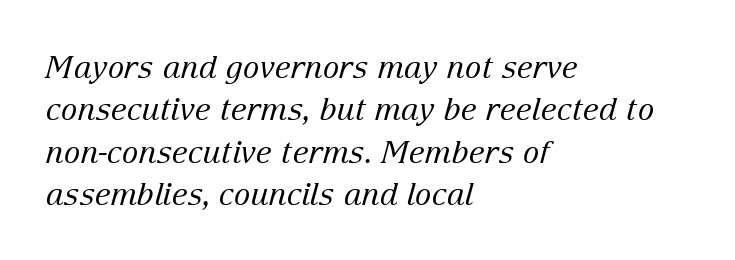
Q: Is the text bold? A: No.
Q: Is the text italic (slanted)? A: Yes, it leans right by about 15 degrees.
Q: Is the typeface a serif or a sans-serif typeface? A: Serif.
Q: Is the text underlined? A: No.
Q: How is the paragraph aligned? A: Left-aligned.
Q: Is the spacing between letters normal or unusually wide? A: Normal.
Q: Is the spacing between lines tight, normal or loose? A: Normal.
Q: Width (condensed, normal, or wide)? A: Normal.
Q: Stroke contrast? A: Low.
Q: x-height? A: Medium.
Q: Monospaced? A: No.
